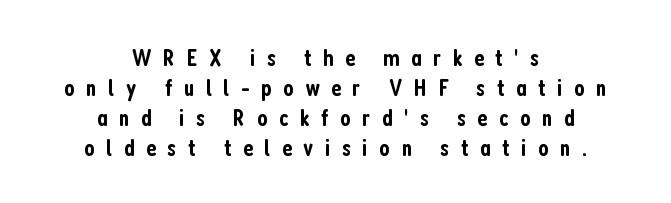
Has an underline been added? It has not. Notice how the passage keeps no hard edge, just a central spine. The face used here is a semibold: visibly heavier than regular, lighter than bold. Spacing between characters has been opened up far beyond the box default. It's the straight-up-and-down kind of type.
